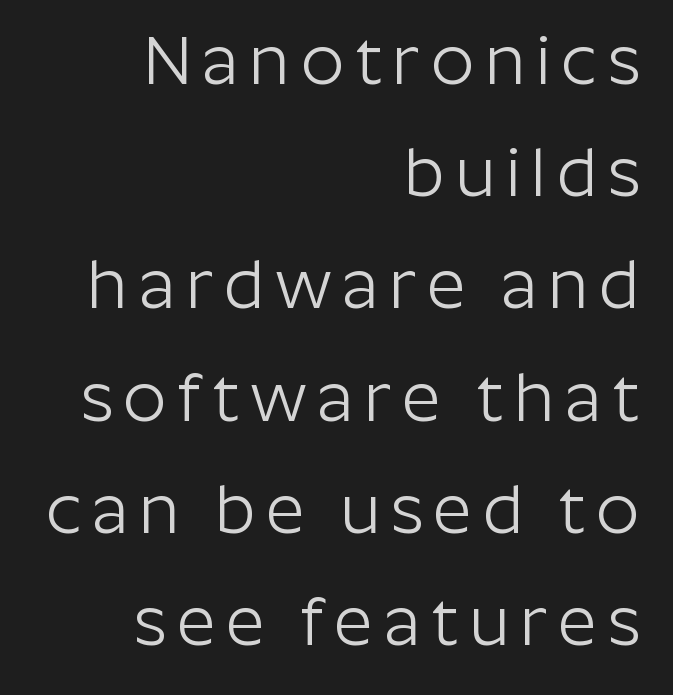
Q: Is the text bold? A: No.
Q: Is the text italic (slanted)? A: No, it is upright.
Q: Is the typeface a serif or a sans-serif typeface? A: Sans-serif.
Q: Is the text underlined? A: No.
Q: How is the paragraph aligned? A: Right-aligned.
Q: Is the spacing between lines tight, normal or loose? A: Normal.
Q: Width (condensed, normal, or wide)? A: Normal.
Q: Stroke contrast? A: Low.
Q: x-height? A: Medium.
Q: Monospaced? A: No.
